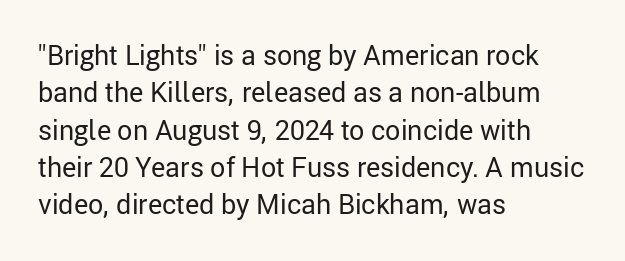
The image shows 27 px text type, upright; set left-aligned, normal line spacing (1.38x), normal letter spacing, not underlined.
